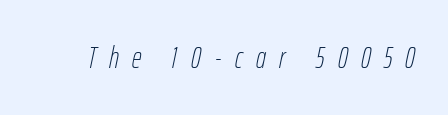
{"italic": "yes", "lean": "right", "slant_degrees": 12, "bold": "no", "weight": "thin", "width": "condensed", "stroke_contrast": "low", "x_height": "medium", "monospaced": "no", "underline": "no", "letter_spacing": "wide", "letter_spacing_em": 0.44, "glyph_px": 30}
